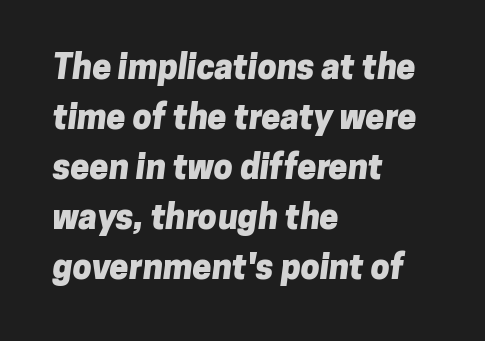
Q: Is the text bold? A: Yes.
Q: Is the typeface a serif or a sans-serif typeface? A: Sans-serif.
Q: Is the text underlined? A: No.
Q: How is the paragraph aligned? A: Left-aligned.
Q: Is the spacing between letters normal or unusually wide? A: Normal.
Q: Is the spacing between lines tight, normal or loose? A: Normal.
Q: Width (condensed, normal, or wide)? A: Normal.
Q: Stroke contrast? A: Low.
Q: x-height? A: Medium.
Q: Monospaced? A: No.
